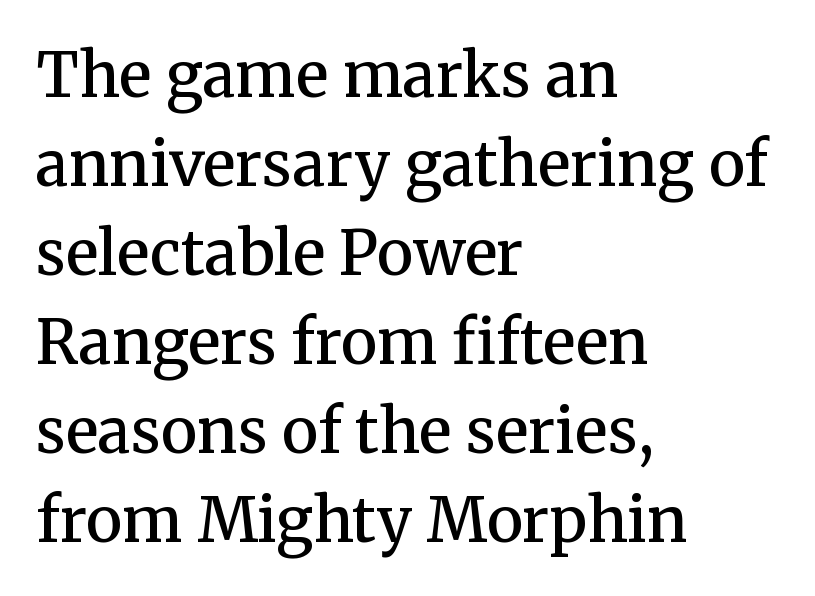
The image shows 61 px semibold serif type, upright; set left-aligned, normal line spacing (1.46x), normal letter spacing, not underlined; medium stroke contrast and a medium x-height.
